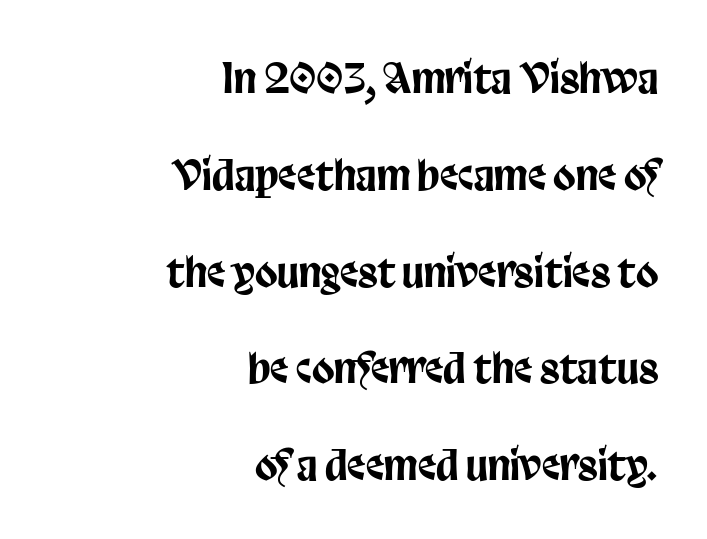
The image shows 41 px condensed sans-serif type, upright; set right-aligned, loose line spacing (2.36x), normal letter spacing, not underlined; low stroke contrast and a large x-height.
